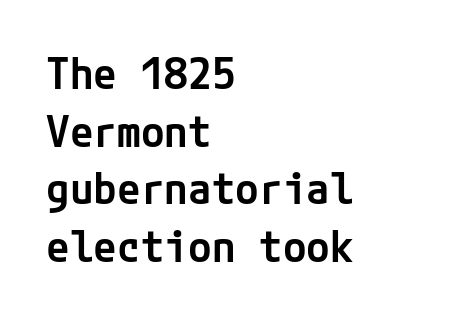
The image shows 43 px semibold sans-serif type, upright; set left-aligned, normal line spacing (1.34x), normal letter spacing, not underlined; low stroke contrast and a medium x-height.
